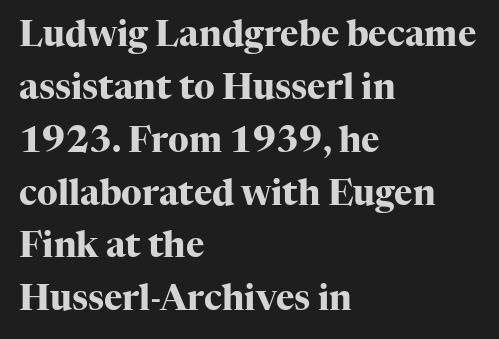
Q: Is the text bold? A: Yes.
Q: Is the text italic (slanted)? A: No, it is upright.
Q: Is the typeface a serif or a sans-serif typeface? A: Serif.
Q: Is the text underlined? A: No.
Q: How is the paragraph aligned? A: Left-aligned.
Q: Is the spacing between letters normal or unusually wide? A: Normal.
Q: Is the spacing between lines tight, normal or loose? A: Normal.
Q: Width (condensed, normal, or wide)? A: Normal.
Q: Stroke contrast? A: High.
Q: x-height? A: Medium.
Q: Monospaced? A: No.
